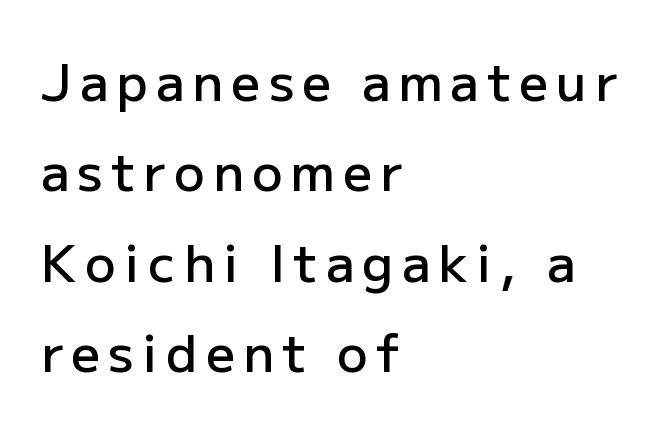
Q: Is the text bold? A: Semi-bold.
Q: Is the text italic (slanted)? A: No, it is upright.
Q: Is the typeface a serif or a sans-serif typeface? A: Sans-serif.
Q: Is the text underlined? A: No.
Q: How is the paragraph aligned? A: Left-aligned.
Q: Width (condensed, normal, or wide)? A: Normal.
Q: Stroke contrast? A: Low.
Q: x-height? A: Medium.
Q: Monospaced? A: No.
